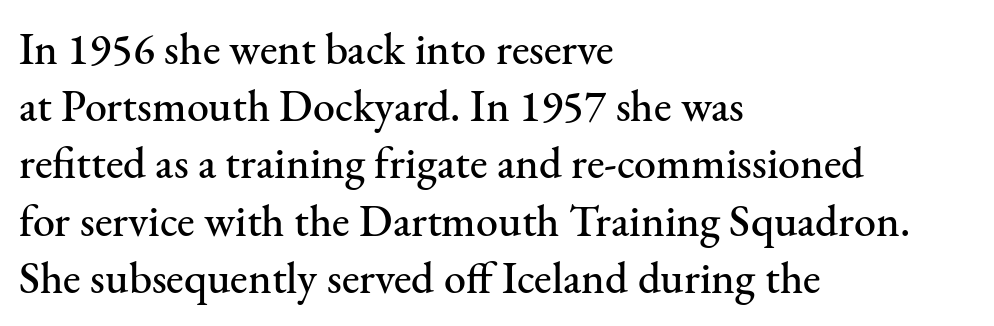
{"serif": "yes", "italic": "no", "width": "normal", "stroke_contrast": "medium", "x_height": "small", "monospaced": "no", "underline": "no", "align": "left", "line_spacing": "normal", "line_spacing_ratio": 1.3, "letter_spacing": "normal", "letter_spacing_em": 0.0, "glyph_px": 44}
